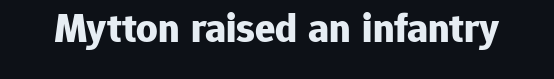
Clear beneath every line of the passage. What kind of face is this? One without serifs — a sans. Is the type bold? Yes — the strokes are clearly thick and heavy. Think of a printed novel: that variable character pitch is what you see here. The specimen reads as upright at a glance.
